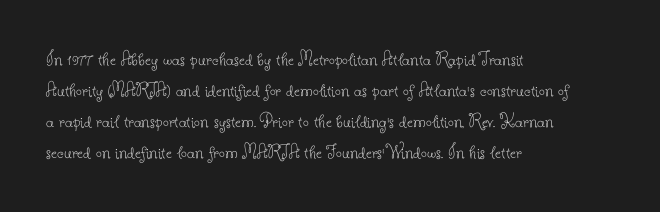
Q: Is the text bold? A: No.
Q: Is the text italic (slanted)? A: No, it is upright.
Q: Is the text underlined? A: No.
Q: How is the paragraph aligned? A: Left-aligned.
Q: Is the spacing between letters normal or unusually wide? A: Normal.
Q: Is the spacing between lines tight, normal or loose? A: Normal.
